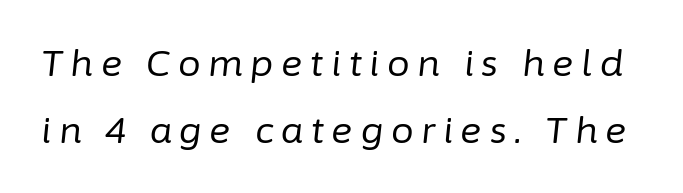
Q: Is the text bold? A: No.
Q: Is the text italic (slanted)? A: Yes, it leans right by about 6 degrees.
Q: Is the text underlined? A: No.
Q: Is the spacing between letters normal or unusually wide? A: Unusually wide.
Q: Width (condensed, normal, or wide)? A: Normal.
Q: Stroke contrast? A: Low.
Q: x-height? A: Medium.
Q: Monospaced? A: No.
